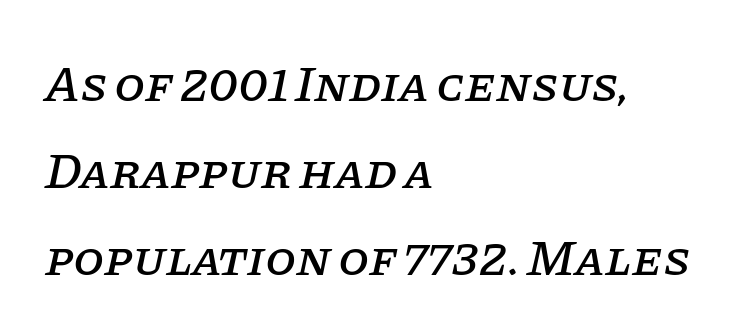
The image shows 50 px serif type, italic (leaning right); set left-aligned, line spacing 1.74x, normal letter spacing, not underlined; low stroke contrast and a large x-height.
